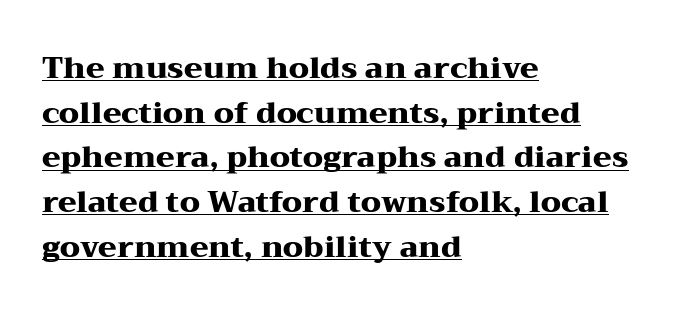
{"serif": "yes", "italic": "no", "bold": "yes", "weight": "heavy", "width": "wide", "stroke_contrast": "medium", "x_height": "medium", "monospaced": "no", "underline": "yes", "align": "left", "line_spacing": "normal", "line_spacing_ratio": 1.49, "letter_spacing": "normal", "letter_spacing_em": 0.0, "glyph_px": 30}
